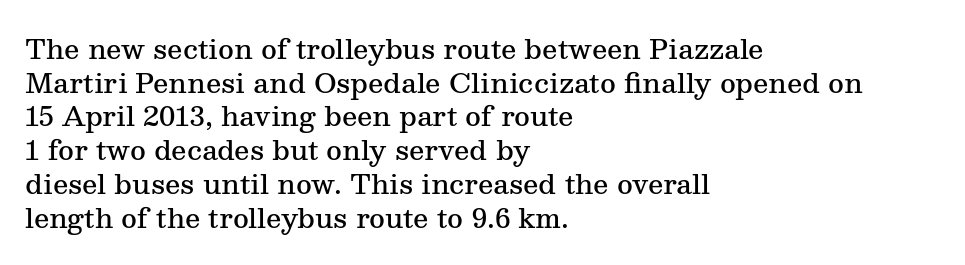
Does the copy run flush right? No — it runs flush left. The passage shown has conventional tracking throughout. Compared with an ordinary text face, these strokes are moderately heavier — a semibold. Unlike italic type, these characters show no tilt at all. No word sits above an underline.
